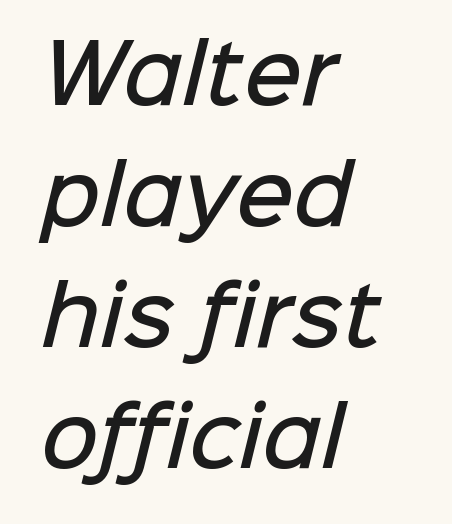
Q: Is the text bold? A: Semi-bold.
Q: Is the typeface a serif or a sans-serif typeface? A: Sans-serif.
Q: Is the text underlined? A: No.
Q: How is the paragraph aligned? A: Left-aligned.
Q: Is the spacing between letters normal or unusually wide? A: Normal.
Q: Is the spacing between lines tight, normal or loose? A: Normal.
Q: Width (condensed, normal, or wide)? A: Normal.
Q: Stroke contrast? A: Low.
Q: x-height? A: Medium.
Q: Monospaced? A: No.
